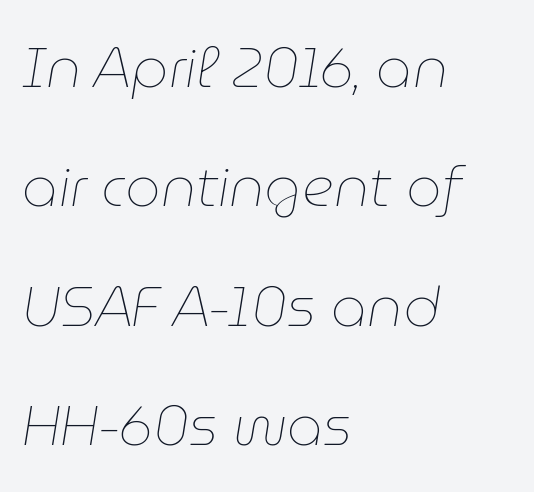
{"italic": "yes", "lean": "right", "slant_degrees": 9, "bold": "no", "weight": "thin", "width": "normal", "stroke_contrast": "low", "x_height": "medium", "monospaced": "no", "underline": "no", "align": "left", "line_spacing": "loose", "line_spacing_ratio": 2.13, "letter_spacing": "normal", "letter_spacing_em": 0.0, "glyph_px": 56}
